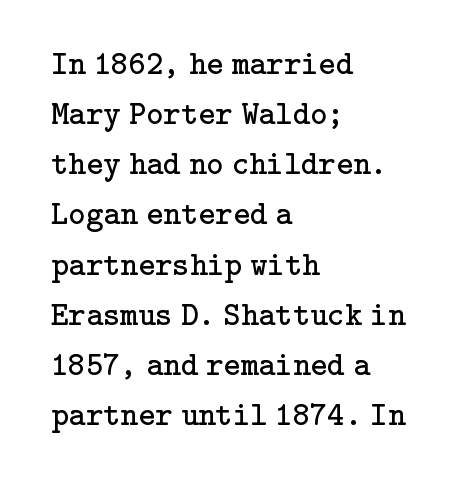
Q: Is the text bold? A: No.
Q: Is the text italic (slanted)? A: No, it is upright.
Q: Is the typeface a serif or a sans-serif typeface? A: Serif.
Q: Is the text underlined? A: No.
Q: How is the paragraph aligned? A: Left-aligned.
Q: Is the spacing between letters normal or unusually wide? A: Normal.
Q: Is the spacing between lines tight, normal or loose? A: Normal.
Q: Width (condensed, normal, or wide)? A: Normal.
Q: Stroke contrast? A: Low.
Q: x-height? A: Medium.
